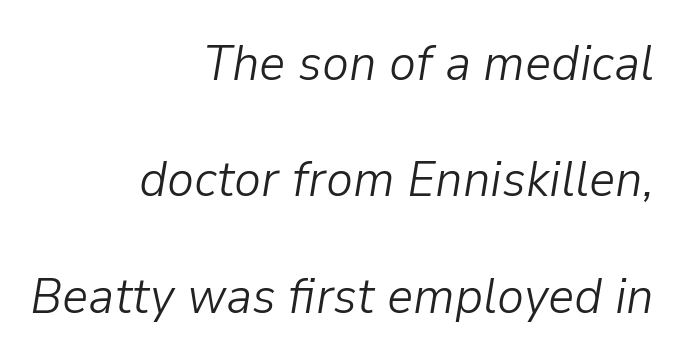
{"italic": "yes", "lean": "right", "slant_degrees": 9, "bold": "no", "weight": "light", "width": "normal", "stroke_contrast": "low", "x_height": "medium", "monospaced": "no", "underline": "no", "align": "right", "line_spacing": "loose", "line_spacing_ratio": 2.28, "letter_spacing": "normal", "letter_spacing_em": 0.0, "glyph_px": 51}
